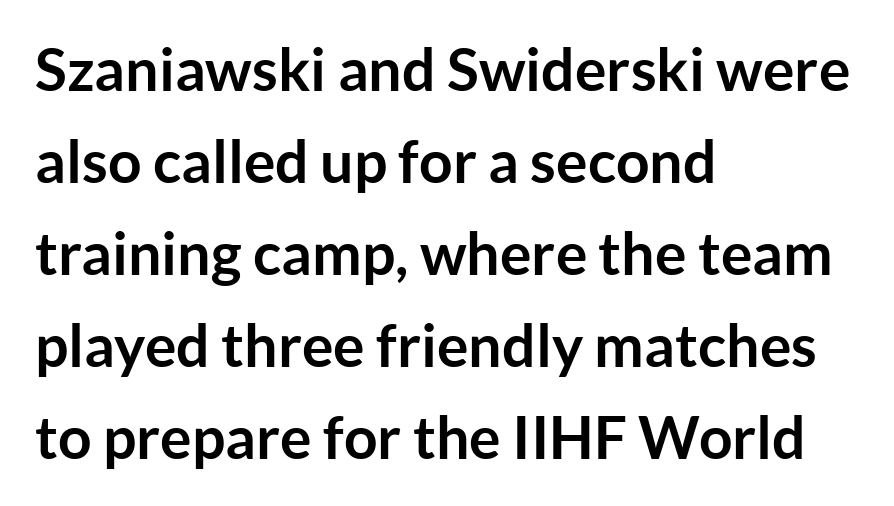
Q: Is the text bold? A: Yes.
Q: Is the text italic (slanted)? A: No, it is upright.
Q: Is the typeface a serif or a sans-serif typeface? A: Sans-serif.
Q: Is the text underlined? A: No.
Q: How is the paragraph aligned? A: Left-aligned.
Q: Is the spacing between letters normal or unusually wide? A: Normal.
Q: Is the spacing between lines tight, normal or loose? A: Normal.
Q: Width (condensed, normal, or wide)? A: Normal.
Q: Stroke contrast? A: Low.
Q: x-height? A: Medium.
Q: Monospaced? A: No.
